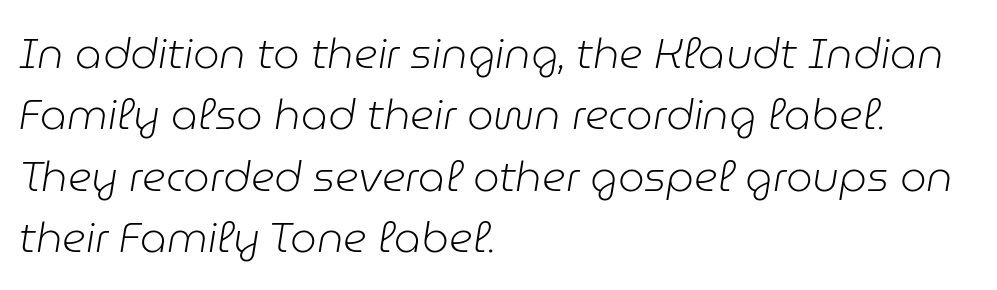
{"italic": "yes", "lean": "right", "slant_degrees": 9, "bold": "no", "weight": "light", "width": "normal", "stroke_contrast": "low", "x_height": "medium", "monospaced": "no", "underline": "no", "align": "left", "line_spacing": "normal", "line_spacing_ratio": 1.46, "letter_spacing": "normal", "letter_spacing_em": 0.0, "glyph_px": 42}
